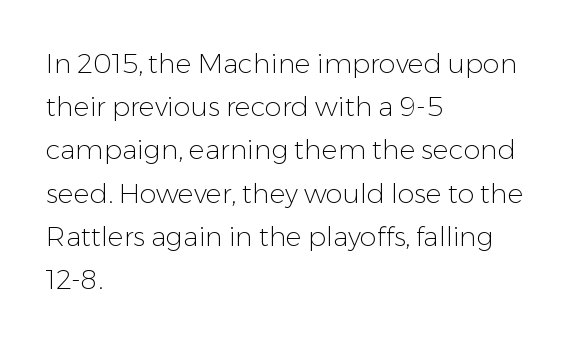
The image shows 27 px text type, upright; set left-aligned, normal line spacing (1.6x), normal letter spacing, not underlined.
